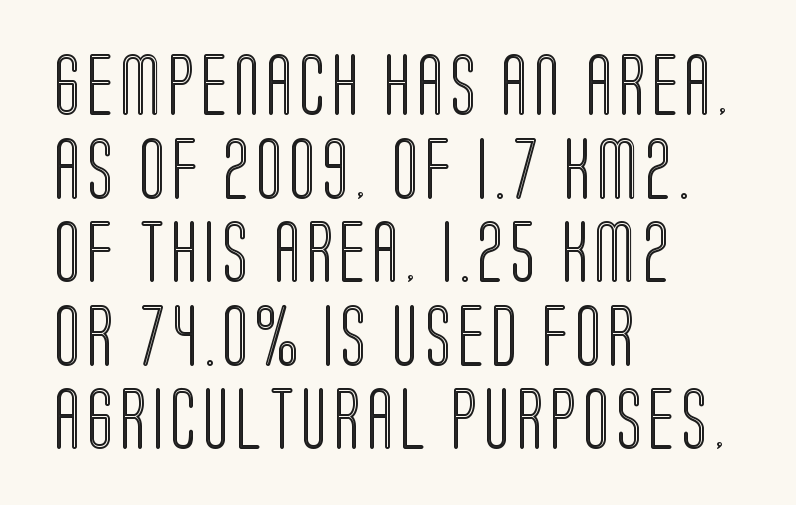
{"italic": "no", "width": "condensed", "x_height": "large", "monospaced": "no", "underline": "no", "align": "left", "line_spacing": "normal", "line_spacing_ratio": 1.37, "glyph_px": 61}
